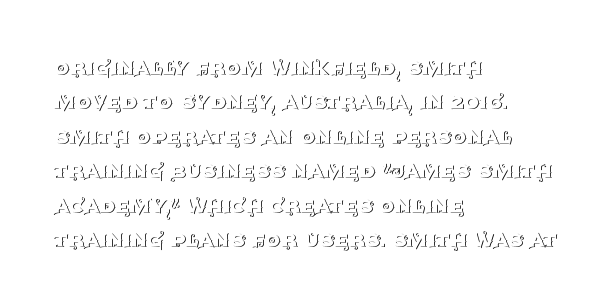
The image shows 25 px text type, upright; set left-aligned, normal line spacing (1.38x), normal letter spacing, not underlined.
